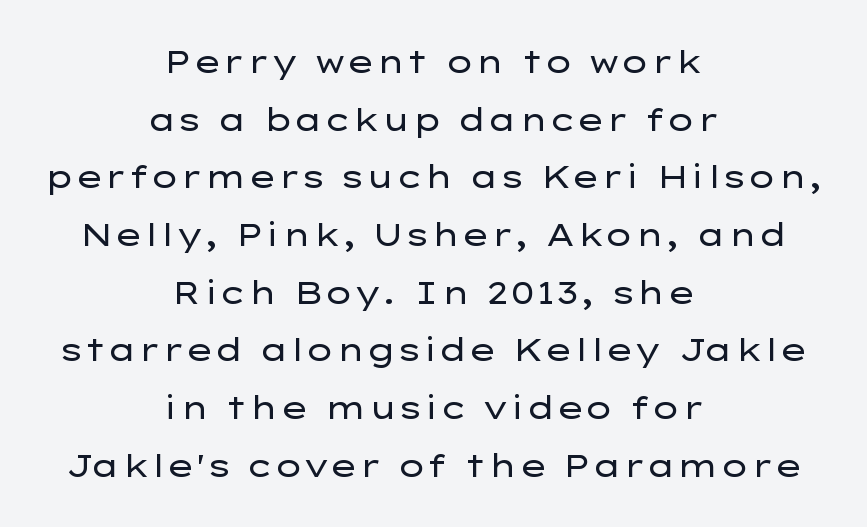
The space directly below the letters is spotless. The face used here is proportionally spaced, like ordinary book or web type. Observe the ordinary spacing: letters are neighbours, not strangers. Stem width sits at or under what a default text font uses. You can tell from the bare stems that sans-serif type was used. Line starts and ends both wander, symmetrically.
